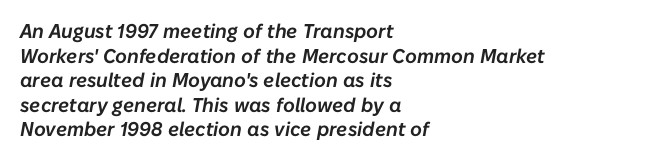
The image shows 20 px text type, italic (leaning right); set left-aligned, line spacing 1.23x, normal letter spacing, not underlined.
